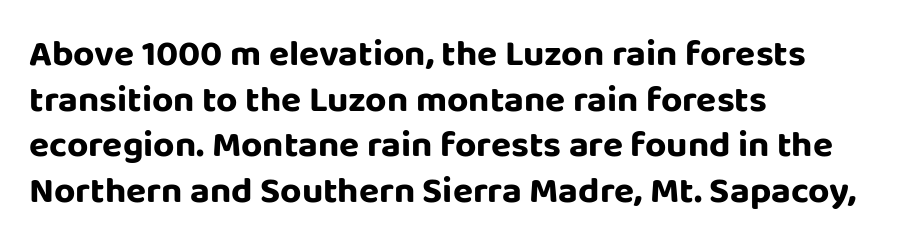
{"serif": "no", "italic": "no", "width": "normal", "stroke_contrast": "low", "x_height": "large", "monospaced": "no", "underline": "no", "align": "left", "line_spacing_ratio": 1.23, "letter_spacing": "normal", "letter_spacing_em": 0.0, "glyph_px": 37}
